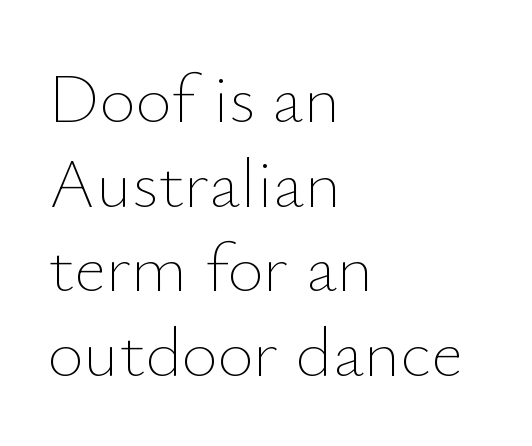
The image shows 70 px thin type, upright; set left-aligned, line spacing 1.21x, normal letter spacing, not underlined; low stroke contrast and a small x-height.
